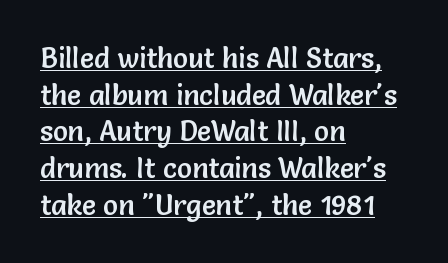
Honestly, the row spacing looks completely unremarkable. Default kerning and tracking; the words read as compact shapes. Underline: present. Do the characters align in a grid? No, the font is proportional. Stroke terminals: plain, sans-serif.
